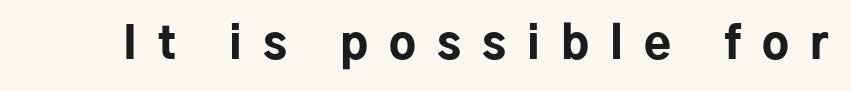
Varying glyph widths throughout — classic text-font behaviour. A full-strength bold gives these letters their thick strokes. The zone under the glyphs is completely vacant. The specimen reads as upright at a glance.
